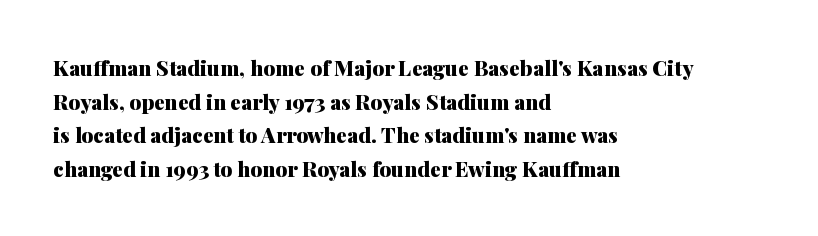
This sample uses plain, unmodified letter spacing. The lines are quadded left. If you measured baseline to baseline, you'd find a middling distance. A dark, heavy texture on the line: the type is bold. Unmarked baselines from the first word to the last.
